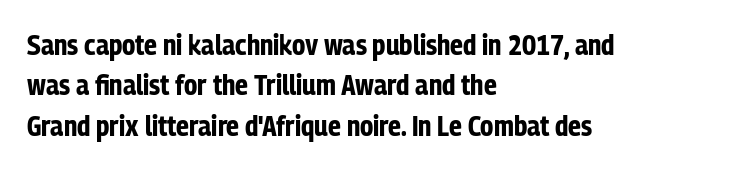
{"serif": "no", "italic": "no", "bold": "yes", "weight": "bold", "width": "condensed", "stroke_contrast": "low", "x_height": "medium", "monospaced": "no", "underline": "no", "align": "left", "line_spacing": "normal", "line_spacing_ratio": 1.44, "letter_spacing": "normal", "letter_spacing_em": 0.0, "glyph_px": 28}
